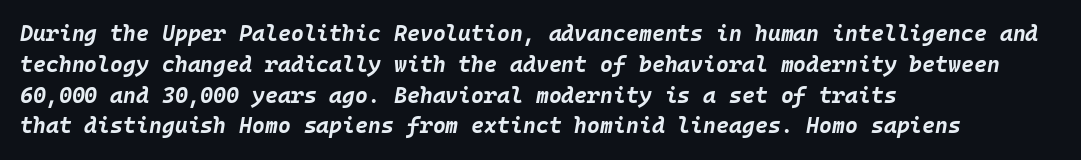
{"italic": "yes", "lean": "right", "slant_degrees": 10, "bold": "yes", "underline": "no", "align": "left", "line_spacing": "normal", "line_spacing_ratio": 1.4, "letter_spacing": "normal", "letter_spacing_em": 0.0, "glyph_px": 22}
